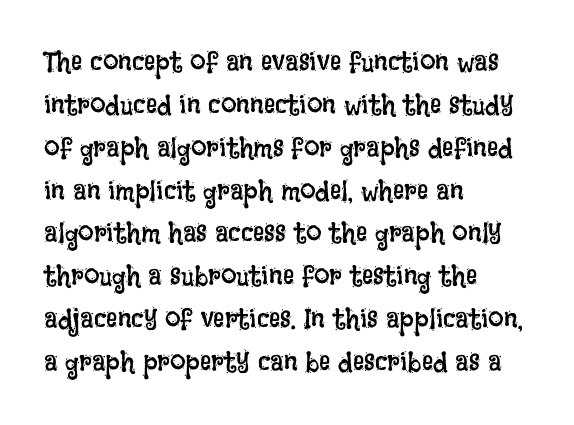
Q: Is the text bold? A: No.
Q: Is the text italic (slanted)? A: No, it is upright.
Q: Is the text underlined? A: No.
Q: How is the paragraph aligned? A: Left-aligned.
Q: Is the spacing between letters normal or unusually wide? A: Normal.
Q: Is the spacing between lines tight, normal or loose? A: Normal.
Q: Width (condensed, normal, or wide)? A: Condensed.
Q: Stroke contrast? A: Low.
Q: x-height? A: Large.
Q: Monospaced? A: No.
